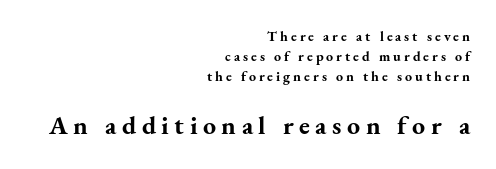
The image shows 26 px bold type, upright; set right-aligned, normal line spacing (1.44x), unusually wide letter spacing (+0.21 em), not underlined; the second (bottom) block is 1.86x larger.
